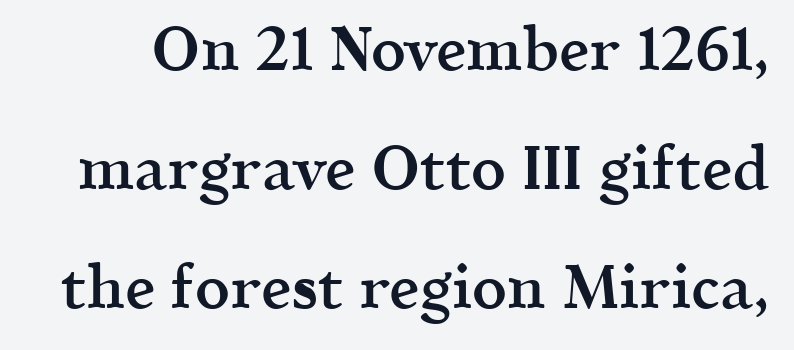
Q: Is the text bold? A: Semi-bold.
Q: Is the text italic (slanted)? A: No, it is upright.
Q: Is the typeface a serif or a sans-serif typeface? A: Serif.
Q: Is the text underlined? A: No.
Q: Is the spacing between letters normal or unusually wide? A: Normal.
Q: Is the spacing between lines tight, normal or loose? A: Loose.
Q: Width (condensed, normal, or wide)? A: Normal.
Q: x-height? A: Medium.
Q: Monospaced? A: No.
